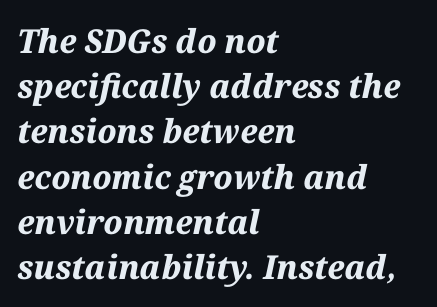
The image shows 33 px bold type, italic (leaning right); set left-aligned, normal line spacing (1.37x), normal letter spacing, not underlined; medium stroke contrast and a medium x-height.
